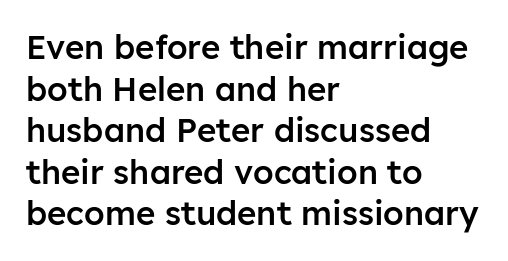
The image shows 33 px semibold sans-serif type, upright; set left-aligned, normal line spacing (1.26x), normal letter spacing, not underlined; low stroke contrast and a medium x-height.
